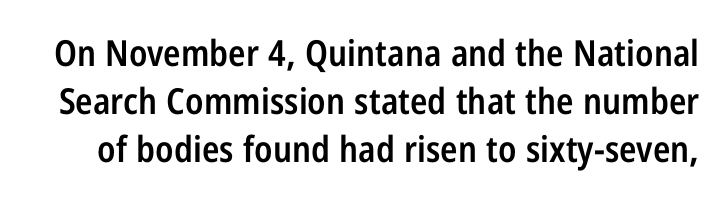
Does the type have serifs? No, each stem ends abruptly. Weight check: semibold — heavier than regular, not quite bold. Caption: standard tracking, unaltered. You could not count columns in this text — the font is proportionally spaced. Honestly, the row spacing looks completely unremarkable. A typesetter would mark this as roman, not italic.
